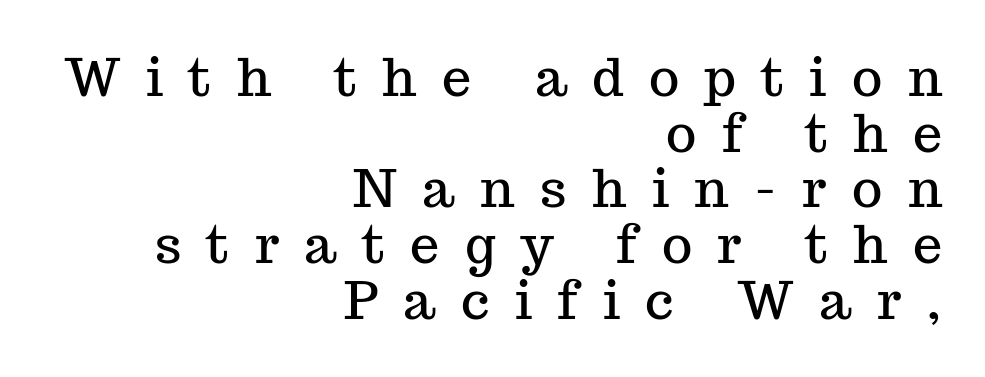
{"serif": "yes", "italic": "no", "width": "normal", "stroke_contrast": "medium", "x_height": "medium", "monospaced": "no", "underline": "no", "align": "right", "line_spacing": "tight", "line_spacing_ratio": 1.07, "letter_spacing": "wide", "letter_spacing_em": 0.49, "glyph_px": 52}
